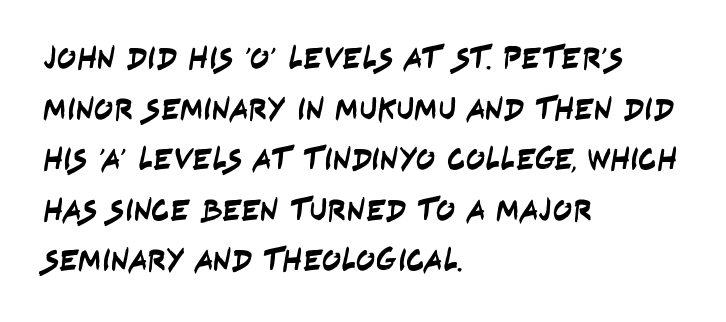
{"serif": "no", "width": "condensed", "stroke_contrast": "low", "x_height": "large", "monospaced": "no", "underline": "no", "align": "left", "line_spacing": "normal", "line_spacing_ratio": 1.58, "letter_spacing": "normal", "letter_spacing_em": 0.0, "glyph_px": 32}
